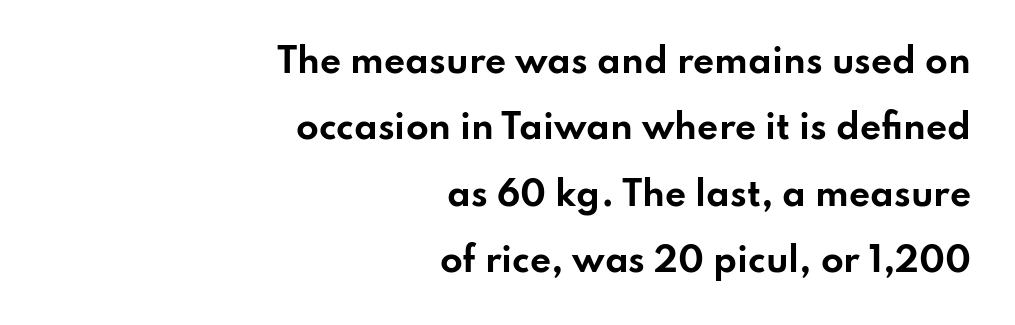
The image shows 33 px bold, wide sans-serif type, upright; set right-aligned, loose line spacing (2.01x), normal letter spacing, not underlined; low stroke contrast and a small x-height.
